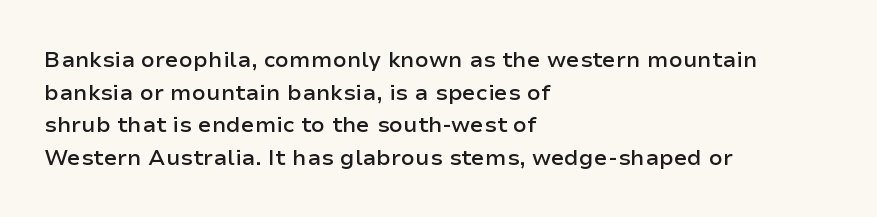
{"italic": "no", "bold": "semi", "underline": "no", "align": "left", "line_spacing": "normal", "line_spacing_ratio": 1.48, "letter_spacing": "normal", "letter_spacing_em": 0.0, "glyph_px": 22}
